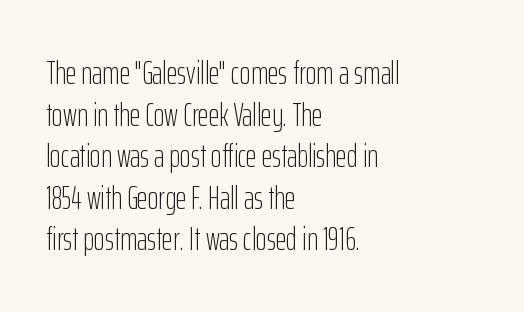
The line texture is even and compact thanks to regular tracking. Heft: none added — not bold. Varying glyph widths throughout — classic text-font behaviour. Letterform terminals end flat and unadorned throughout the passage. Casual observation: everything's shoved over to the left. These lines sit exactly where default settings would place them.
